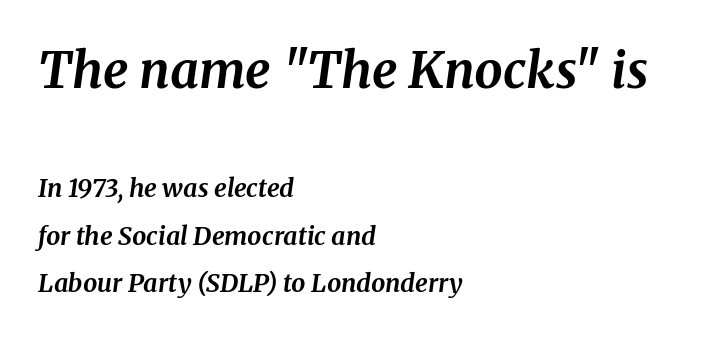
Q: Is the text bold? A: Yes.
Q: Is the text italic (slanted)? A: Yes, it leans right by about 8 degrees.
Q: Is the typeface a serif or a sans-serif typeface? A: Serif.
Q: Is the text underlined? A: No.
Q: How is the paragraph aligned? A: Left-aligned.
Q: Is the spacing between letters normal or unusually wide? A: Normal.
Q: Which block of text is set in a larger size, the first (top) or the second (bottom)? A: The first (top) one.
Q: Width (condensed, normal, or wide)? A: Normal.
Q: Stroke contrast? A: Medium.
Q: x-height? A: Medium.
Q: Monospaced? A: No.
